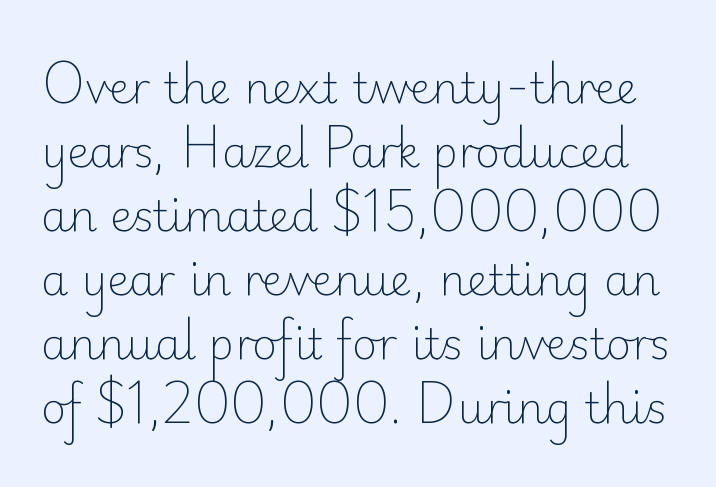
A clean baseline with only descenders dipping below it. A quiet, ordinary-to-light weight characterises the typeface. Reading down the column, the eye jumps a familiar distance to each next line. Tracking here is standard; glyphs follow each other at the usual distance.
